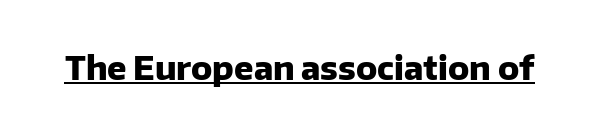
Character widths vary here, with narrow letters taking less room than wide ones. Serif or sans? Sans — the stroke terminals are bare. Each word holds together tightly as a unit, with standard inter-letter gaps. The sample has been set heavy, in full bold. Is there an underline? Yes — a line sits under the letters.
